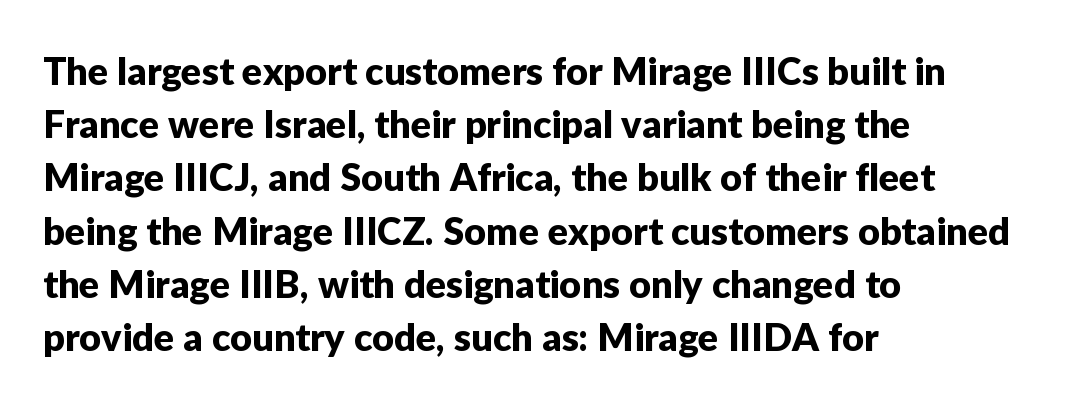
The image shows 38 px sans-serif type, upright; set left-aligned, normal line spacing (1.4x), normal letter spacing, not underlined; low stroke contrast and a medium x-height.
